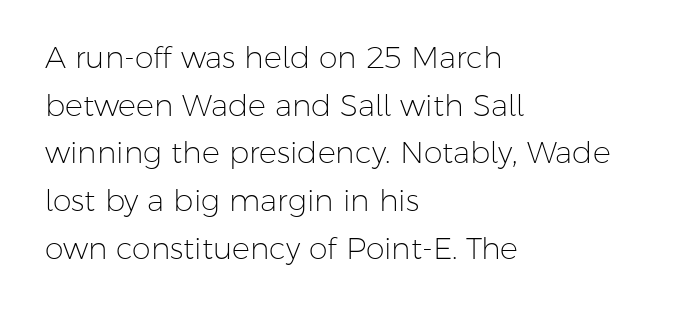
Q: Is the text bold? A: No.
Q: Is the text italic (slanted)? A: No, it is upright.
Q: Is the typeface a serif or a sans-serif typeface? A: Sans-serif.
Q: Is the text underlined? A: No.
Q: How is the paragraph aligned? A: Left-aligned.
Q: Is the spacing between letters normal or unusually wide? A: Normal.
Q: Is the spacing between lines tight, normal or loose? A: Normal.
Q: Width (condensed, normal, or wide)? A: Normal.
Q: Stroke contrast? A: Low.
Q: x-height? A: Medium.
Q: Monospaced? A: No.
